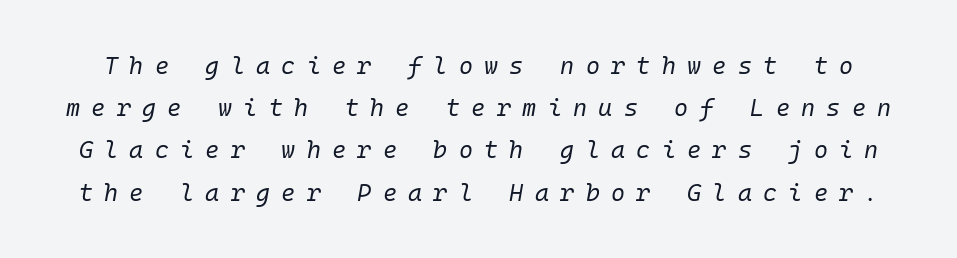
The image shows 24 px text type, italic (leaning right); set line spacing 1.76x, unusually wide letter spacing (+0.47 em), not underlined.
